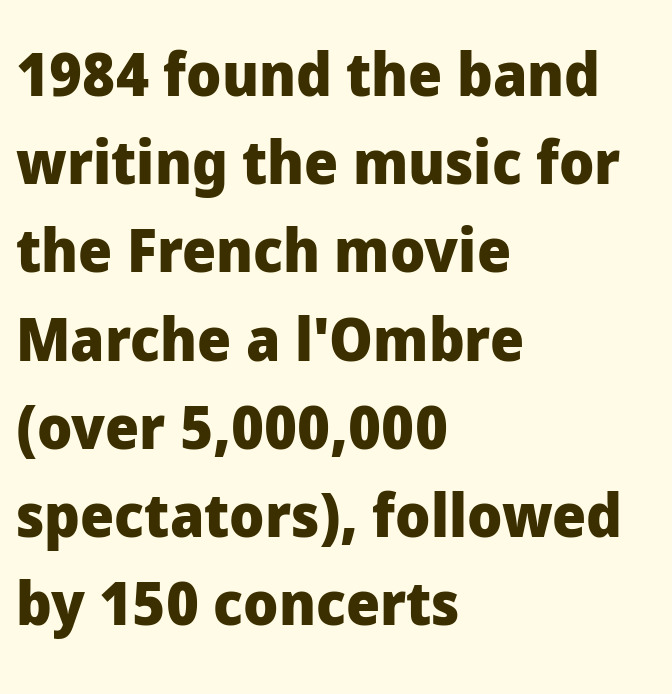
Q: Is the text bold? A: Yes.
Q: Is the text italic (slanted)? A: No, it is upright.
Q: Is the typeface a serif or a sans-serif typeface? A: Sans-serif.
Q: Is the text underlined? A: No.
Q: How is the paragraph aligned? A: Left-aligned.
Q: Is the spacing between letters normal or unusually wide? A: Normal.
Q: Is the spacing between lines tight, normal or loose? A: Normal.
Q: Width (condensed, normal, or wide)? A: Normal.
Q: Stroke contrast? A: Low.
Q: x-height? A: Medium.
Q: Monospaced? A: No.
